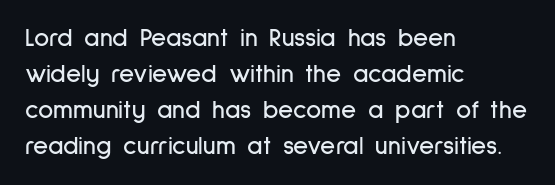
The image shows 26 px text type, upright; set left-aligned, normal line spacing (1.38x), normal letter spacing, not underlined.
